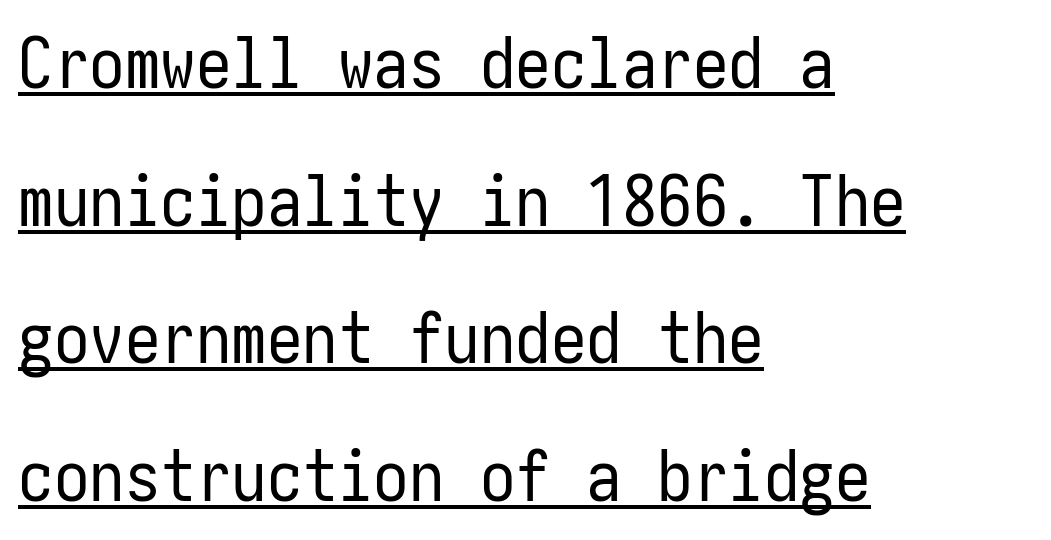
The image shows 71 px regular-weight, condensed sans-serif type, upright; set left-aligned, loose line spacing (1.94x), normal letter spacing, underlined; low stroke contrast and a medium x-height.
